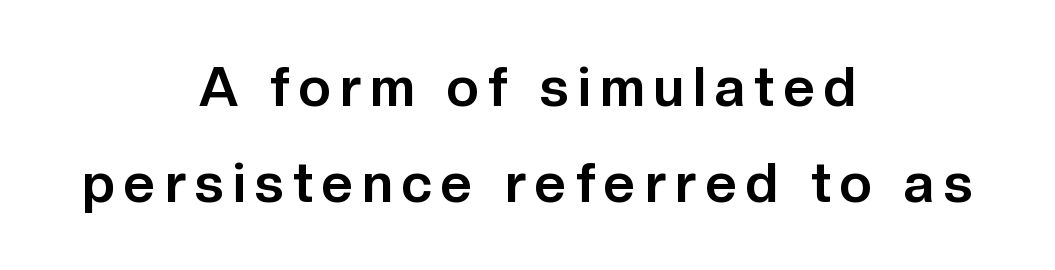
Q: Is the text bold? A: Yes.
Q: Is the text italic (slanted)? A: No, it is upright.
Q: Is the typeface a serif or a sans-serif typeface? A: Sans-serif.
Q: Is the text underlined? A: No.
Q: How is the paragraph aligned? A: Centered.
Q: Width (condensed, normal, or wide)? A: Normal.
Q: Stroke contrast? A: Low.
Q: x-height? A: Medium.
Q: Monospaced? A: No.
